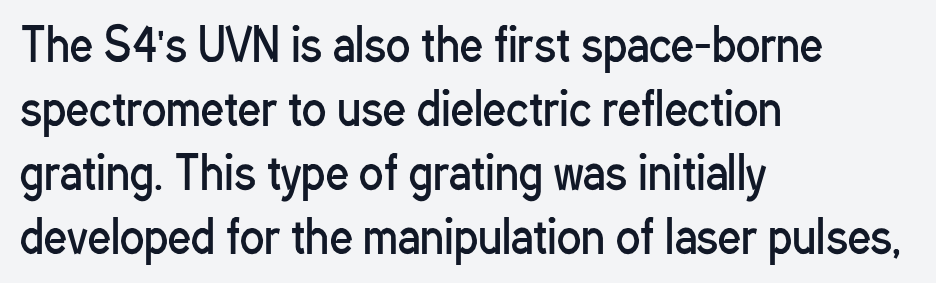
Character widths vary here, with narrow letters taking less room than wide ones. No heavy texture on the line: the type isn't bold. When letters stand straight like this, we call the style roman or upright. No word sits above an underline. The font family rendered here belongs to the sans-serif group. Glyph-to-glyph distance matches everyday printed text.
